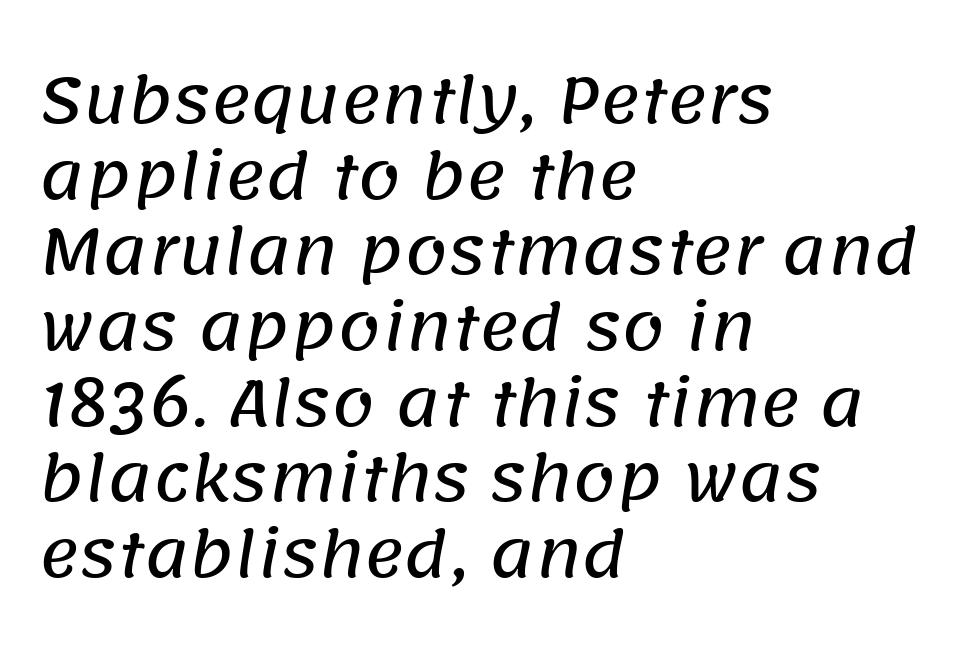
Q: Is the typeface a serif or a sans-serif typeface? A: Sans-serif.
Q: Is the text underlined? A: No.
Q: How is the paragraph aligned? A: Left-aligned.
Q: Is the spacing between letters normal or unusually wide? A: Normal.
Q: Width (condensed, normal, or wide)? A: Normal.
Q: Stroke contrast? A: Low.
Q: x-height? A: Large.
Q: Monospaced? A: No.
